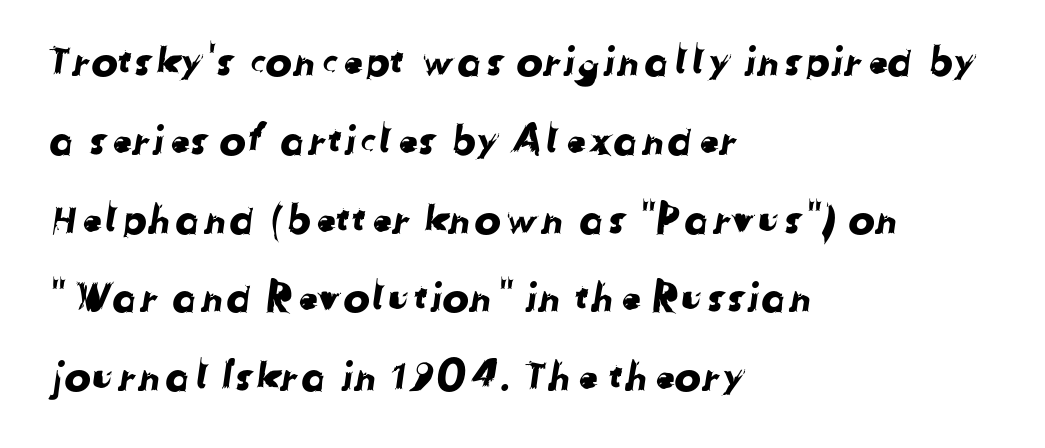
Q: Is the typeface a serif or a sans-serif typeface? A: Sans-serif.
Q: Is the text underlined? A: No.
Q: How is the paragraph aligned? A: Left-aligned.
Q: Is the spacing between letters normal or unusually wide? A: Normal.
Q: Is the spacing between lines tight, normal or loose? A: Loose.
Q: Width (condensed, normal, or wide)? A: Normal.
Q: Stroke contrast? A: Low.
Q: x-height? A: Medium.
Q: Monospaced? A: No.
